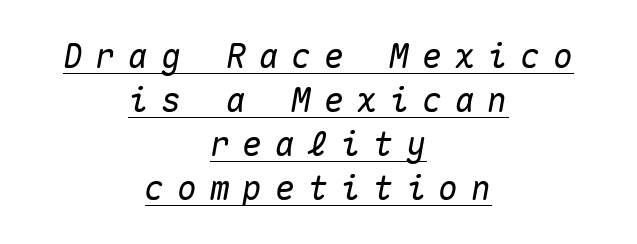
The image shows 33 px text type, italic (leaning right), monospaced; set centered, normal line spacing (1.33x), unusually wide letter spacing (+0.39 em), underlined; medium stroke contrast and a medium x-height.
